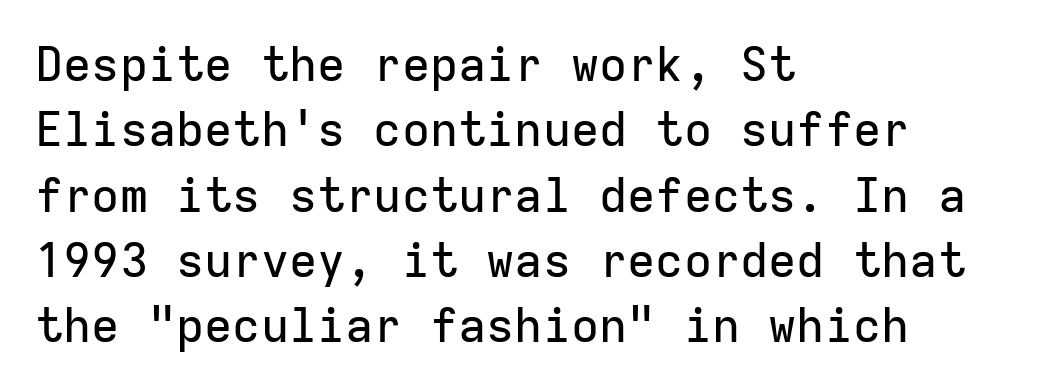
The image shows 47 px sans-serif type, upright, monospaced; set left-aligned, normal line spacing (1.39x), normal letter spacing, not underlined; low stroke contrast and a medium x-height.
